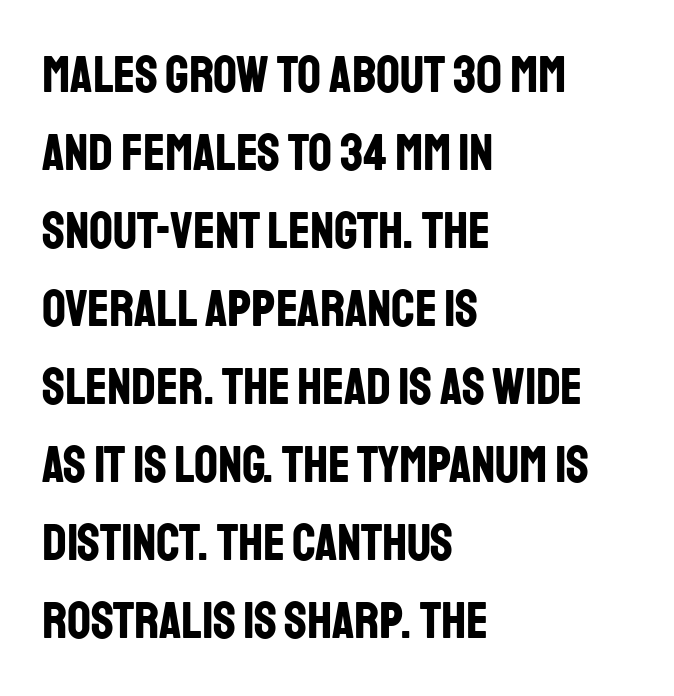
{"serif": "no", "italic": "no", "bold": "yes", "weight": "bold", "width": "condensed", "stroke_contrast": "low", "x_height": "large", "monospaced": "no", "underline": "no", "align": "left", "line_spacing": "normal", "line_spacing_ratio": 1.5, "letter_spacing": "normal", "letter_spacing_em": 0.0, "glyph_px": 52}
